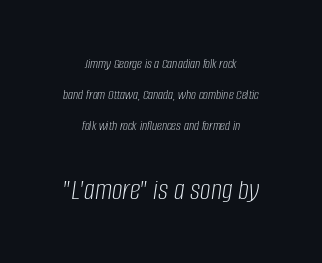
{"italic": "yes", "lean": "right", "slant_degrees": 8, "bold": "no", "weight": "light", "width": "condensed", "stroke_contrast": "low", "x_height": "large", "monospaced": "no", "underline": "no", "align": "center", "line_spacing": "loose", "line_spacing_ratio": 2.21, "letter_spacing": "normal", "letter_spacing_em": 0.0, "larger_block": "second", "size_ratio": 2.14, "glyph_px": 30}
